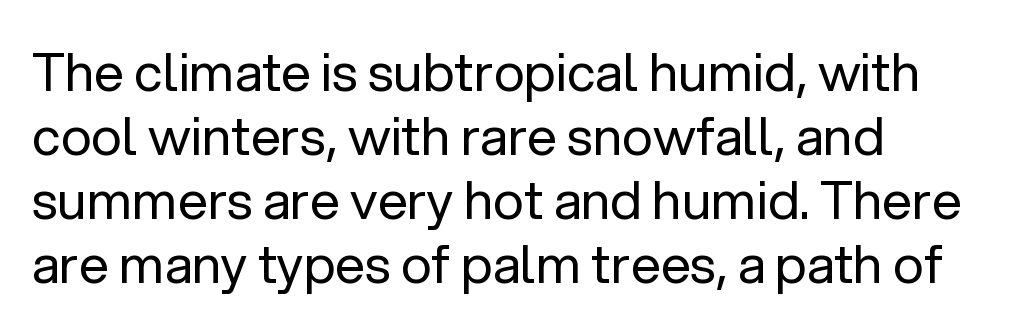
The image shows 53 px regular-weight sans-serif type, upright; set left-aligned, line spacing 1.21x, normal letter spacing, not underlined; low stroke contrast and a medium x-height.
